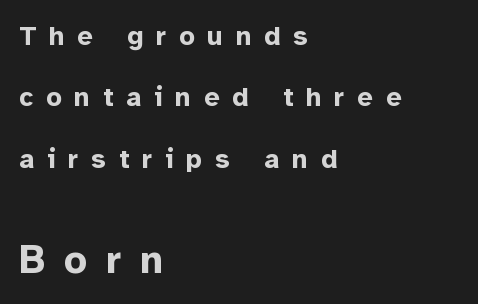
{"serif": "no", "italic": "no", "bold": "yes", "weight": "bold", "width": "normal", "stroke_contrast": "low", "x_height": "medium", "monospaced": "no", "underline": "no", "align": "left", "line_spacing": "loose", "line_spacing_ratio": 2.27, "letter_spacing": "wide", "letter_spacing_em": 0.48, "larger_block": "second", "size_ratio": 1.48, "glyph_px": 40}
